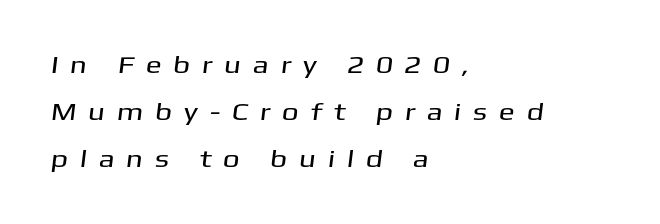
The tracking reads as deliberately expanded to a designer's eye. The passage is arranged the way most books set body copy — flush left. Descender tails drop into unmarked territory. A typesetter would call this leading open, well beyond the default.
